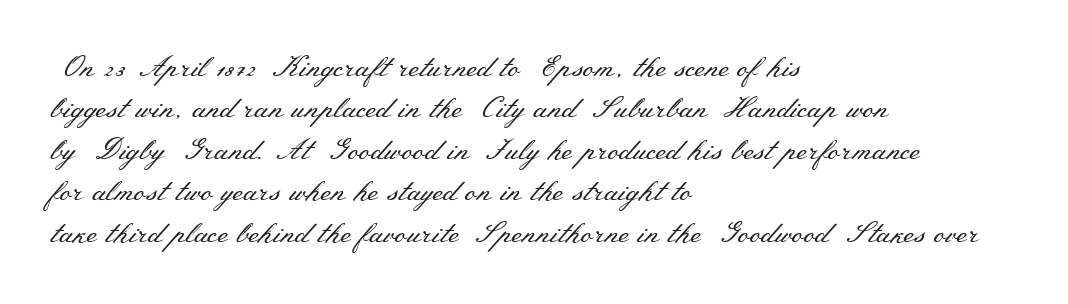
The image shows 29 px regular-weight, wide serif type; set left-aligned, normal line spacing (1.43x), normal letter spacing, not underlined; medium stroke contrast and a small x-height.
